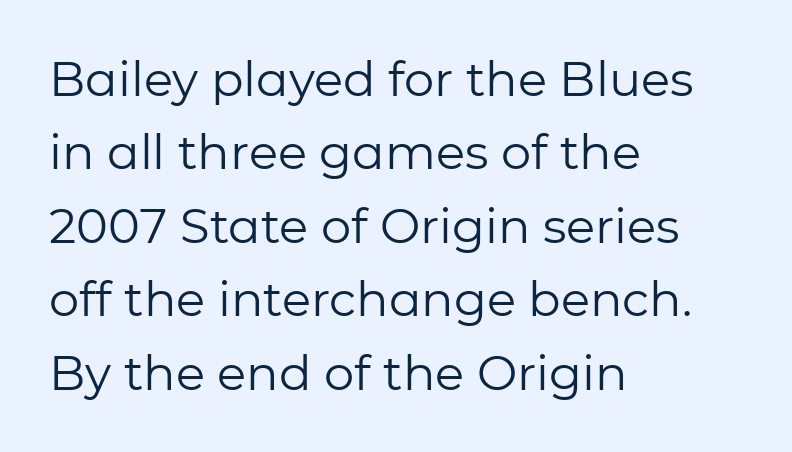
This is sans-serif lettering, the kind often seen on screens and signage. Here the designer chose a conventional face with non-uniform glyph widths. The weight would be labelled regular, book, light, or lighter still. A normal amount of white space separates one row of letters from the next.
